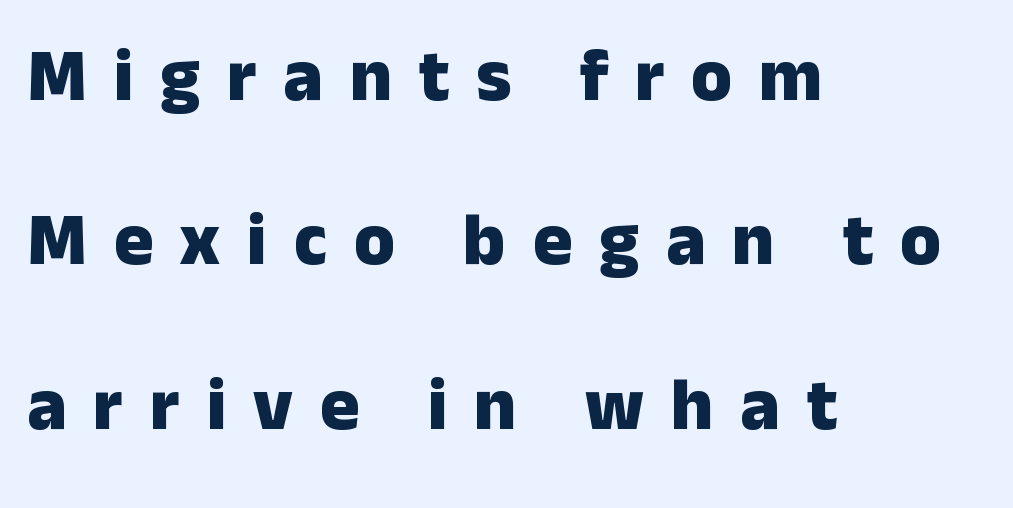
Q: Is the text bold? A: Yes.
Q: Is the text italic (slanted)? A: No, it is upright.
Q: Is the typeface a serif or a sans-serif typeface? A: Sans-serif.
Q: Is the text underlined? A: No.
Q: How is the paragraph aligned? A: Left-aligned.
Q: Is the spacing between letters normal or unusually wide? A: Unusually wide.
Q: Is the spacing between lines tight, normal or loose? A: Loose.
Q: Width (condensed, normal, or wide)? A: Normal.
Q: Stroke contrast? A: Low.
Q: x-height? A: Medium.
Q: Monospaced? A: No.
